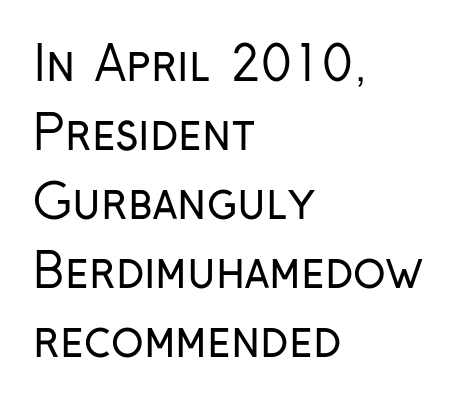
{"serif": "no", "italic": "no", "bold": "no", "weight": "regular", "width": "condensed", "stroke_contrast": "low", "x_height": "medium", "monospaced": "no", "underline": "no", "align": "left", "line_spacing": "normal", "line_spacing_ratio": 1.44, "letter_spacing": "normal", "letter_spacing_em": 0.0, "glyph_px": 48}
